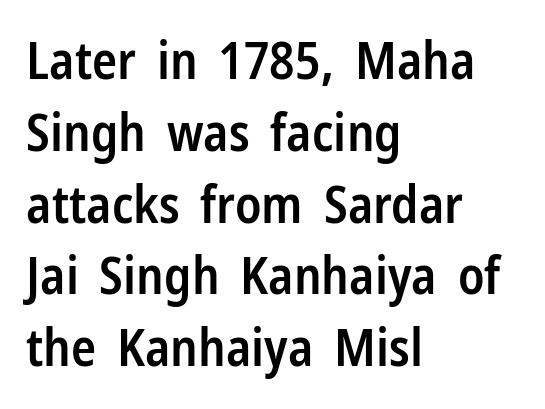
{"serif": "no", "italic": "no", "bold": "semi", "weight": "semibold", "width": "condensed", "stroke_contrast": "low", "x_height": "medium", "monospaced": "no", "underline": "no", "align": "left", "line_spacing": "normal", "line_spacing_ratio": 1.38, "letter_spacing": "normal", "letter_spacing_em": 0.0, "glyph_px": 52}
